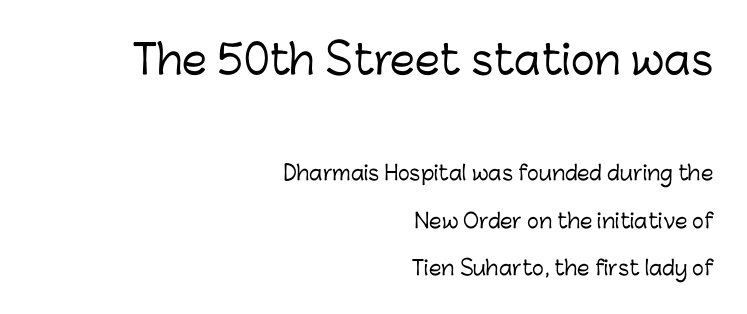
{"serif": "no", "italic": "no", "width": "normal", "stroke_contrast": "low", "x_height": "medium", "monospaced": "no", "underline": "no", "align": "right", "line_spacing": "loose", "line_spacing_ratio": 2.36, "letter_spacing": "normal", "letter_spacing_em": 0.0, "larger_block": "first", "size_ratio": 2.0, "glyph_px": 40}
